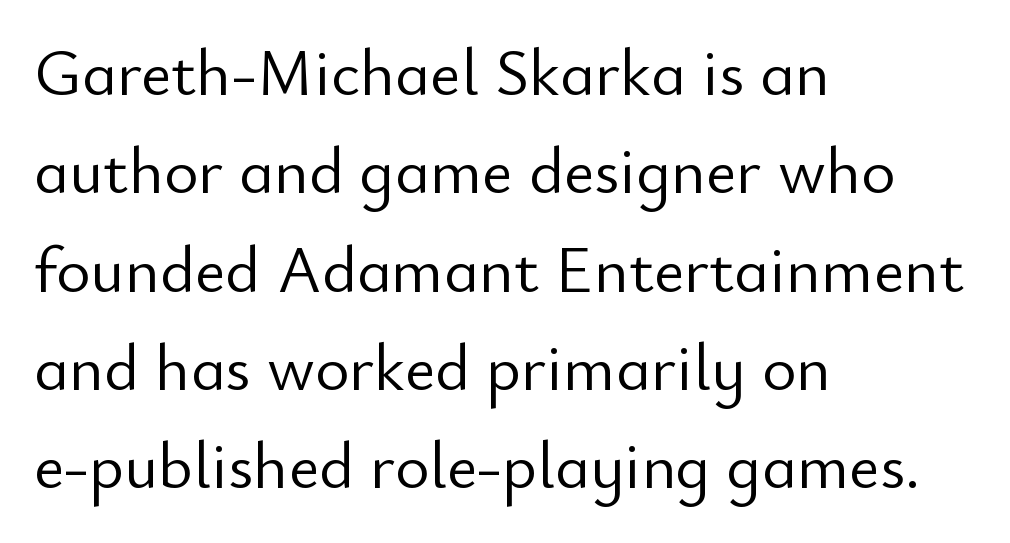
The image shows 66 px light sans-serif type, upright; set left-aligned, normal line spacing (1.49x), normal letter spacing, not underlined; low stroke contrast and a small x-height.
